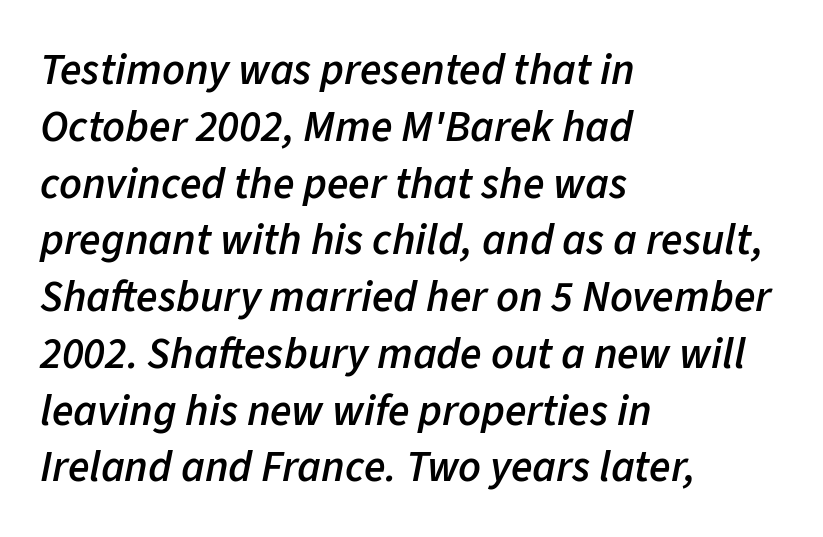
The horizontal fit of the characters is conventional and even. The rag falls on the right side of this text block. Each new line begins a customary step beneath the previous one. Think of a printed novel: that variable character pitch is what you see here.
